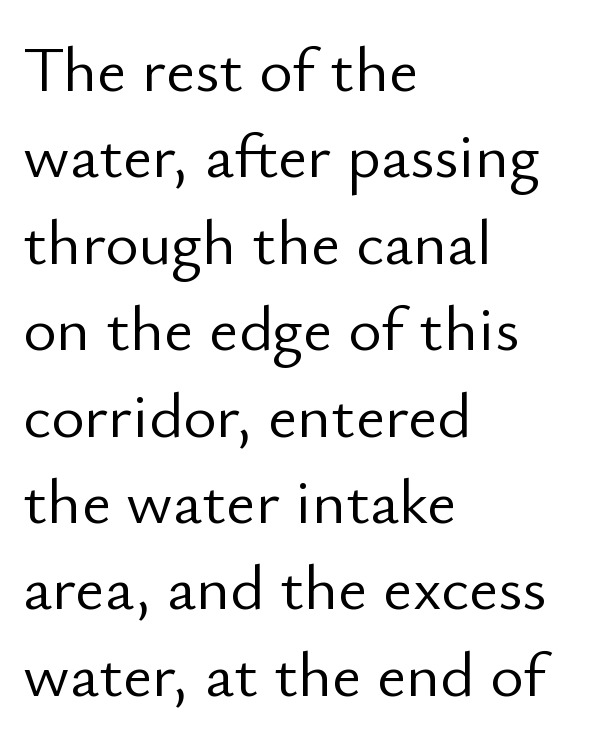
{"serif": "no", "italic": "no", "bold": "no", "weight": "light", "width": "normal", "stroke_contrast": "low", "x_height": "small", "monospaced": "no", "underline": "no", "align": "left", "line_spacing": "normal", "line_spacing_ratio": 1.35, "letter_spacing": "normal", "letter_spacing_em": 0.0, "glyph_px": 64}
